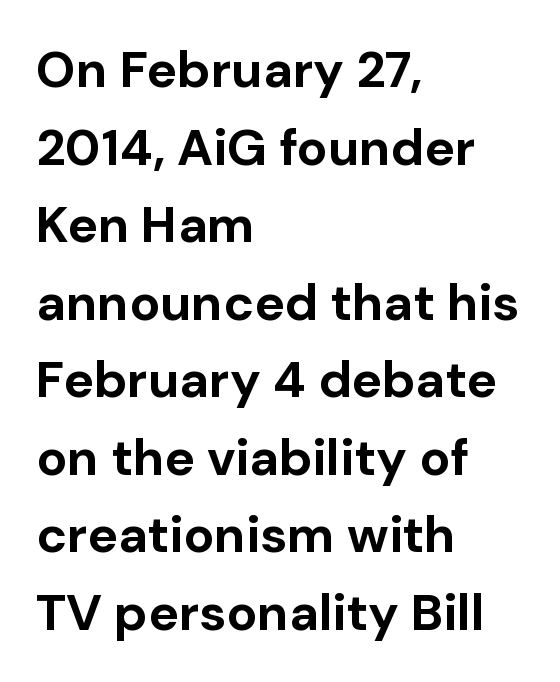
Q: Is the text bold? A: Yes.
Q: Is the text italic (slanted)? A: No, it is upright.
Q: Is the typeface a serif or a sans-serif typeface? A: Sans-serif.
Q: Is the text underlined? A: No.
Q: How is the paragraph aligned? A: Left-aligned.
Q: Is the spacing between letters normal or unusually wide? A: Normal.
Q: Is the spacing between lines tight, normal or loose? A: Normal.
Q: Width (condensed, normal, or wide)? A: Normal.
Q: Stroke contrast? A: Low.
Q: x-height? A: Medium.
Q: Monospaced? A: No.
